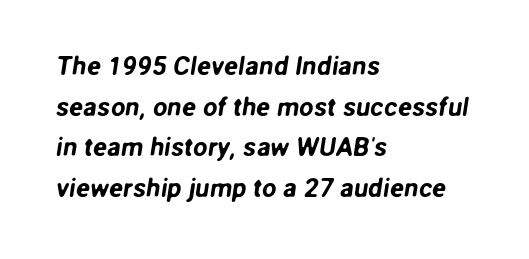
Q: Is the text underlined? A: No.
Q: How is the paragraph aligned? A: Left-aligned.
Q: Is the spacing between letters normal or unusually wide? A: Normal.
Q: Is the spacing between lines tight, normal or loose? A: Normal.
